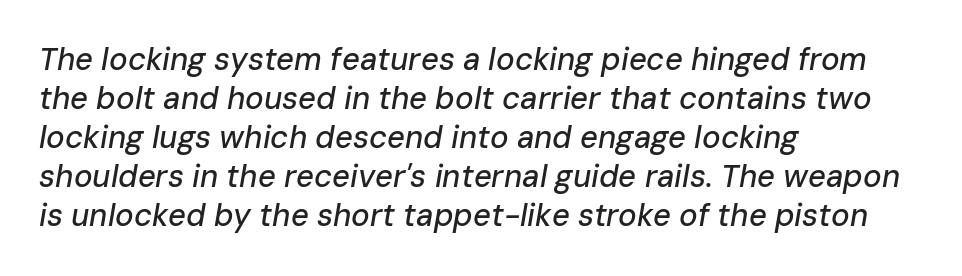
The lines are quadded left. Glance below the letters and you will spot only blank space. Default kerning and tracking; the words read as compact shapes. This sample has the flowing, uneven cadence of proportional lettering.
